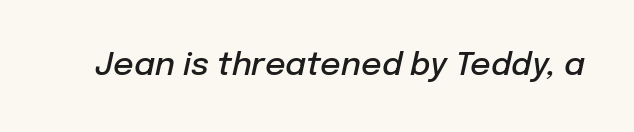
Inter-character spacing is left at the font's built-in metrics. Weight: semibold (demi). Slant detected: the letters are inclined. Descenders are the only things crossing below the line. The rendering uses natural spacing where letterforms have individual widths.
